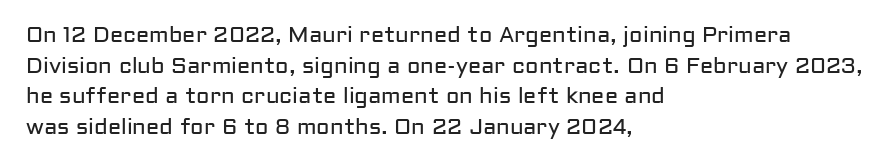
{"italic": "no", "bold": "no", "underline": "no", "align": "left", "line_spacing": "normal", "line_spacing_ratio": 1.39, "letter_spacing": "normal", "letter_spacing_em": 0.0, "glyph_px": 22}
